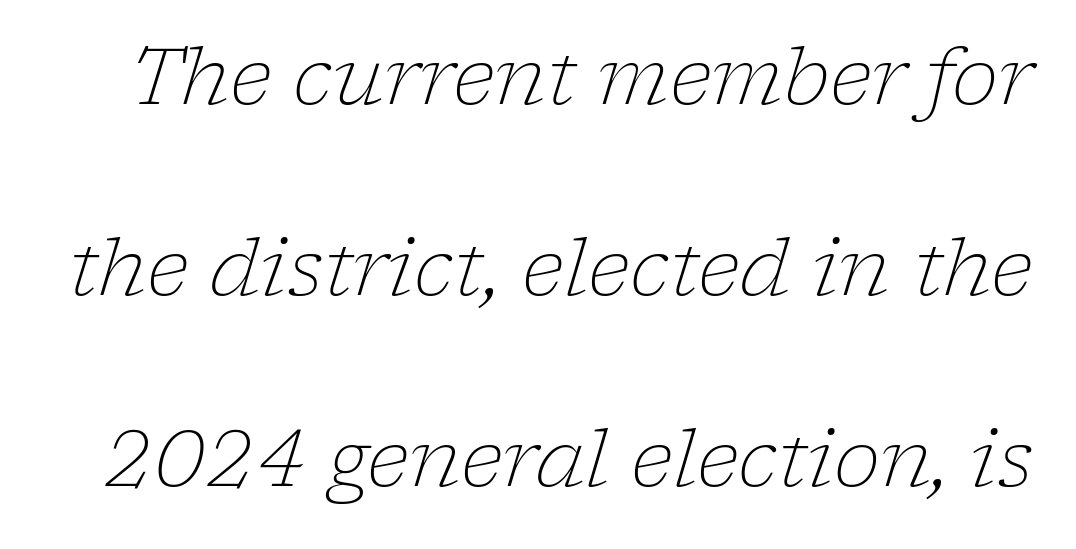
Q: Is the text bold? A: No.
Q: Is the text italic (slanted)? A: Yes, it leans right by about 17 degrees.
Q: Is the typeface a serif or a sans-serif typeface? A: Serif.
Q: Is the text underlined? A: No.
Q: Is the spacing between letters normal or unusually wide? A: Normal.
Q: Is the spacing between lines tight, normal or loose? A: Loose.
Q: Width (condensed, normal, or wide)? A: Normal.
Q: Stroke contrast? A: Low.
Q: x-height? A: Medium.
Q: Monospaced? A: No.
